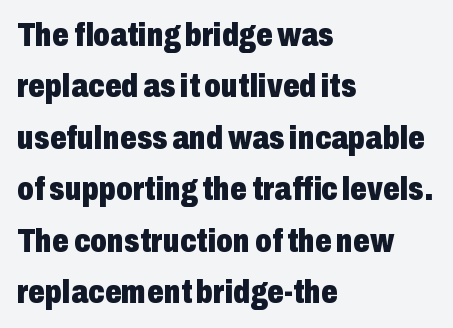
Q: Is the text bold? A: Yes.
Q: Is the text italic (slanted)? A: No, it is upright.
Q: Is the typeface a serif or a sans-serif typeface? A: Sans-serif.
Q: Is the text underlined? A: No.
Q: How is the paragraph aligned? A: Left-aligned.
Q: Is the spacing between letters normal or unusually wide? A: Normal.
Q: Is the spacing between lines tight, normal or loose? A: Normal.
Q: Width (condensed, normal, or wide)? A: Condensed.
Q: Stroke contrast? A: Low.
Q: x-height? A: Medium.
Q: Monospaced? A: No.
